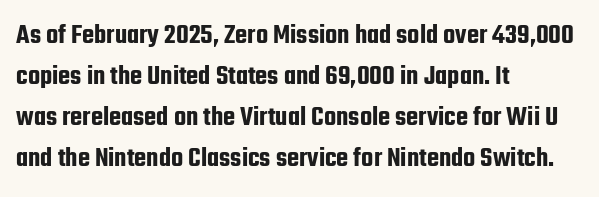
Nope, not italic — everything's standing straight. The letters sit at their default tracking, neither squeezed nor spread. Reading down the column, the eye jumps a familiar distance to each next line. This sample uses a sans-serif face.
